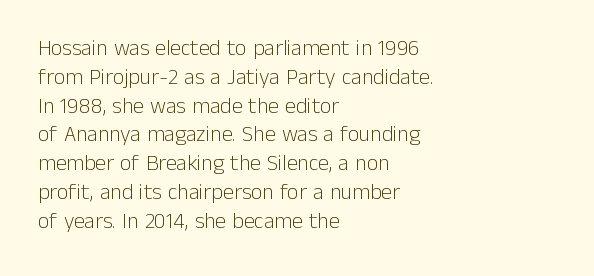
The image shows 22 px text type, upright; set left-aligned, normal line spacing (1.31x), normal letter spacing, not underlined.
